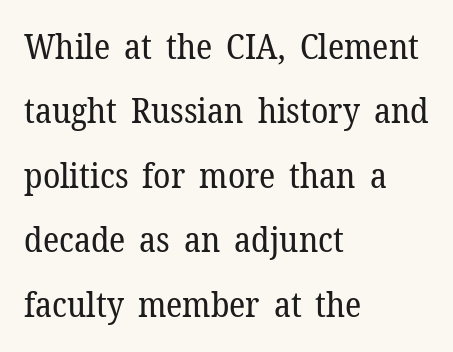
The image shows 35 px regular-weight serif type, upright; set left-aligned, line spacing 1.84x, normal letter spacing, not underlined; low stroke contrast and a medium x-height.
